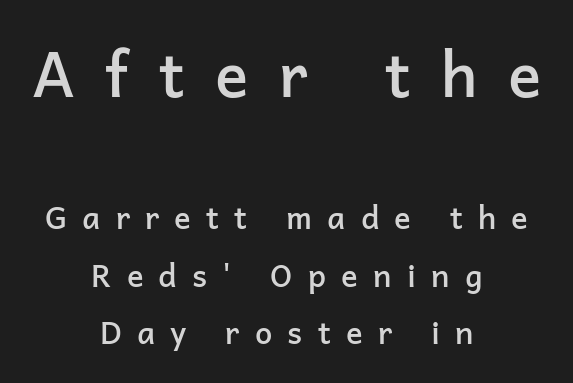
The image shows 62 px semibold sans-serif type, upright; set centered, line spacing 1.86x, unusually wide letter spacing (+0.49 em), not underlined; the first (top) block is 2.0x larger; low stroke contrast and a medium x-height.
